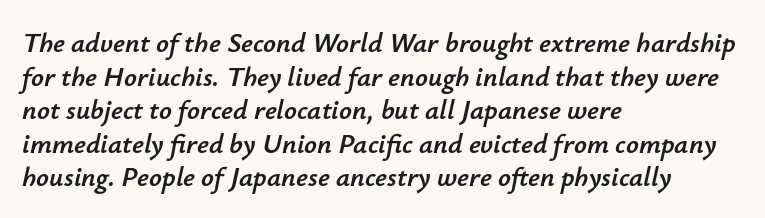
Q: Is the text italic (slanted)? A: Yes, it leans right by about 12 degrees.
Q: Is the text underlined? A: No.
Q: How is the paragraph aligned? A: Left-aligned.
Q: Is the spacing between letters normal or unusually wide? A: Normal.
Q: Width (condensed, normal, or wide)? A: Normal.
Q: Stroke contrast? A: Low.
Q: x-height? A: Small.
Q: Monospaced? A: No.
